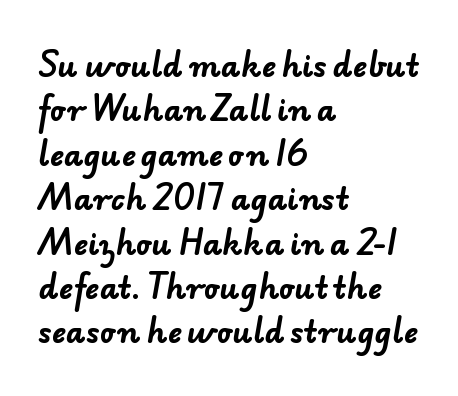
The image shows 30 px bold sans-serif type; set left-aligned, normal line spacing (1.48x), normal letter spacing, not underlined; low stroke contrast and a small x-height.
